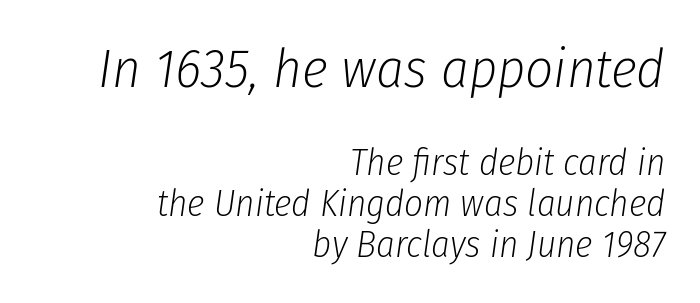
Q: Is the text bold? A: No.
Q: Is the text italic (slanted)? A: Yes, it leans right by about 8 degrees.
Q: Is the text underlined? A: No.
Q: How is the paragraph aligned? A: Right-aligned.
Q: Is the spacing between letters normal or unusually wide? A: Normal.
Q: Is the spacing between lines tight, normal or loose? A: Tight.
Q: Which block of text is set in a larger size, the first (top) or the second (bottom)? A: The first (top) one.
Q: Width (condensed, normal, or wide)? A: Condensed.
Q: Stroke contrast? A: Low.
Q: x-height? A: Medium.
Q: Monospaced? A: No.
